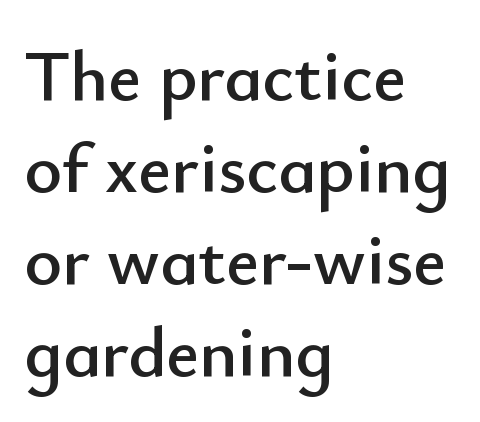
The designer left line spacing at the default. Where is the straight margin? On the left. A roman cut, with each character standing at attention. Plain, unruled lines of type.
